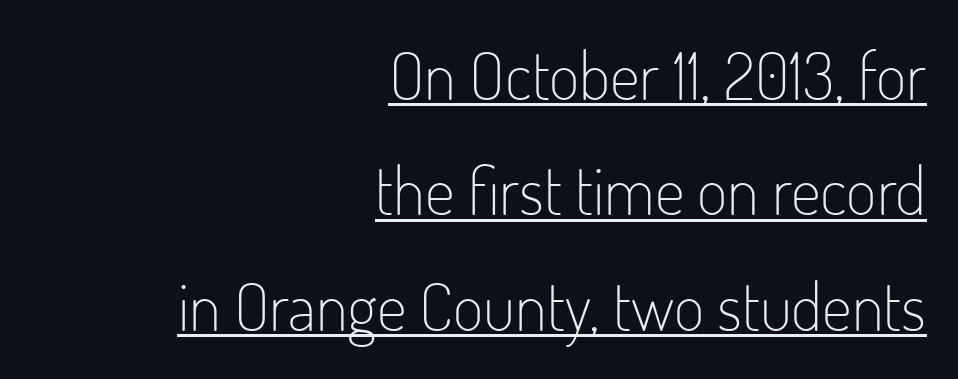
{"serif": "no", "italic": "no", "bold": "no", "weight": "light", "width": "condensed", "stroke_contrast": "low", "x_height": "small", "monospaced": "no", "underline": "yes", "align": "right", "line_spacing_ratio": 1.75, "letter_spacing": "normal", "letter_spacing_em": 0.0, "glyph_px": 66}
